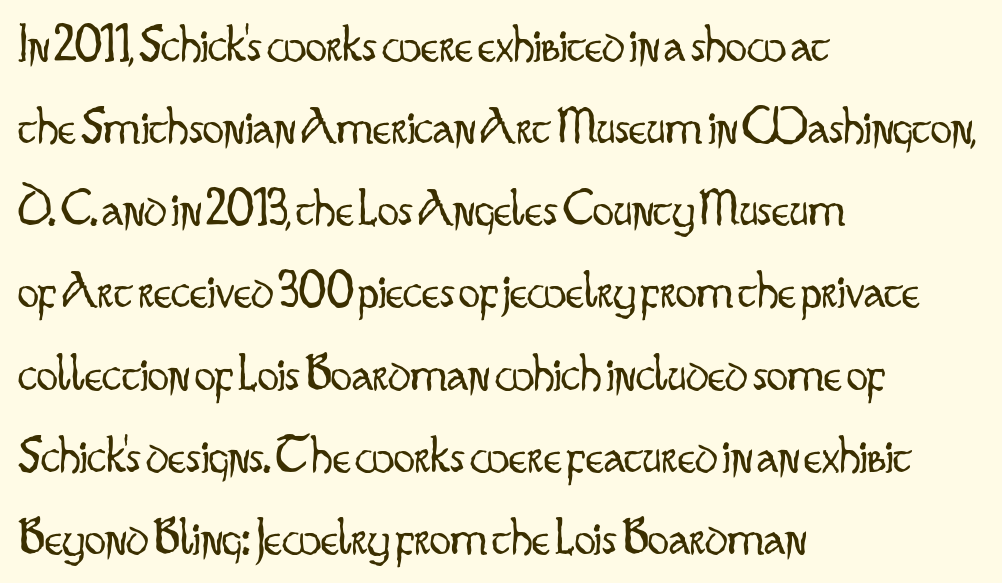
Do the characters align in a grid? No, the font is proportional. Honestly, the row spacing looks completely unremarkable. The letters stand upright; this is a roman face. Is the letter spacing exaggerated? No — it looks like the ordinary default. Alignment: flush left. The letterforms sit at book weight or below.
